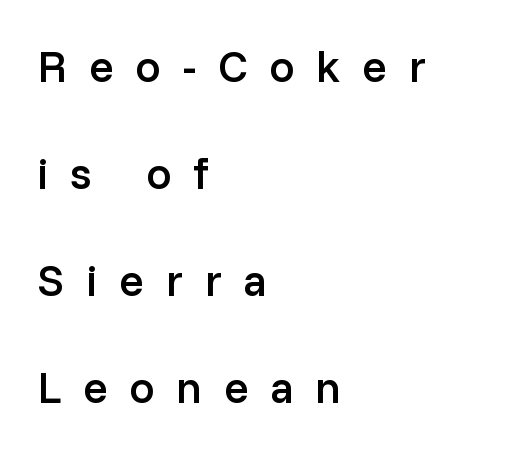
{"serif": "no", "italic": "no", "bold": "semi", "weight": "semibold", "width": "normal", "stroke_contrast": "low", "x_height": "medium", "monospaced": "no", "underline": "no", "align": "left", "line_spacing": "loose", "line_spacing_ratio": 2.38, "letter_spacing": "wide", "letter_spacing_em": 0.48, "glyph_px": 45}
